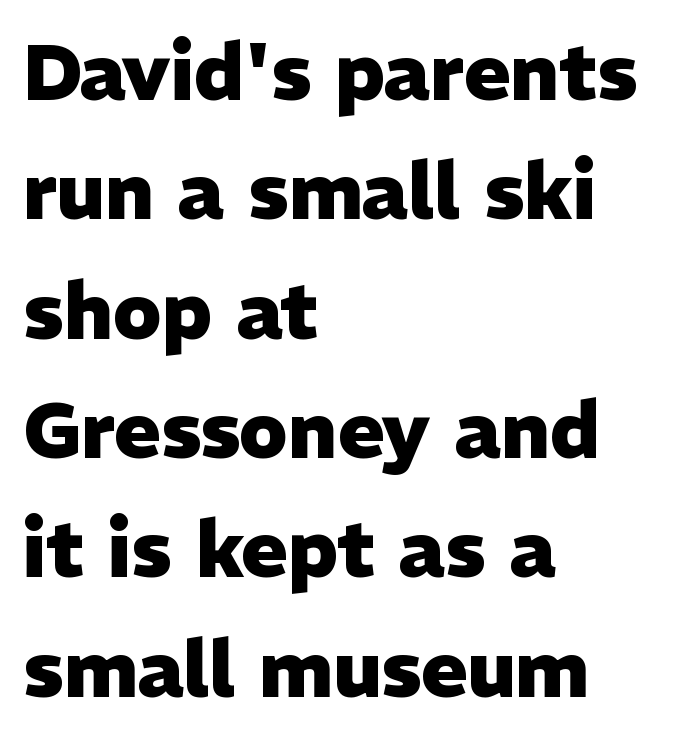
The image shows 78 px heavy sans-serif type, upright; set left-aligned, normal line spacing (1.53x), normal letter spacing, not underlined; low stroke contrast and a medium x-height.
